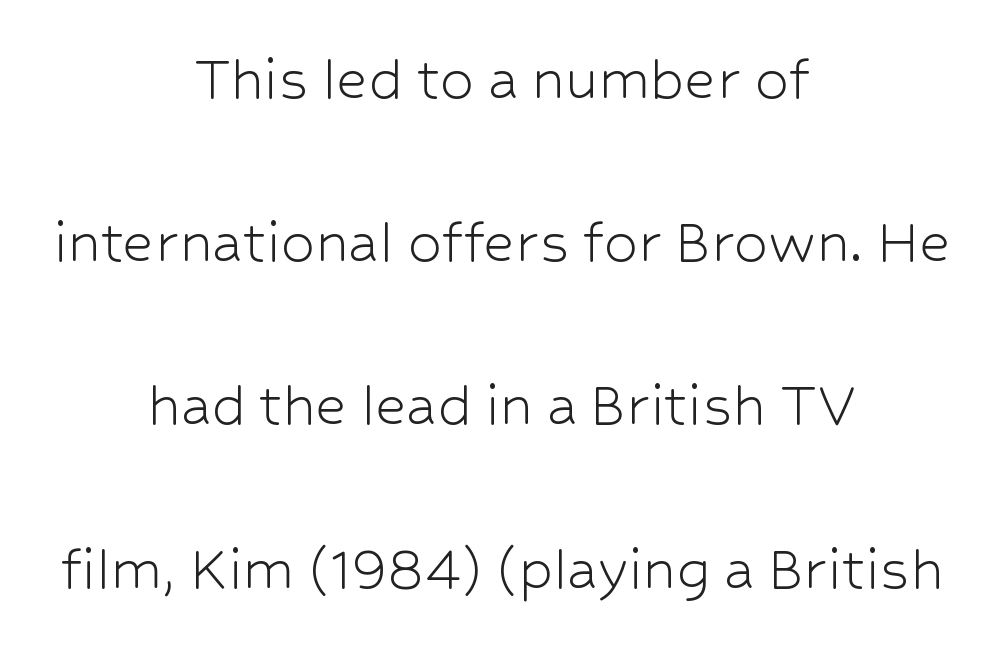
Q: Is the text bold? A: No.
Q: Is the text italic (slanted)? A: No, it is upright.
Q: Is the typeface a serif or a sans-serif typeface? A: Sans-serif.
Q: Is the text underlined? A: No.
Q: How is the paragraph aligned? A: Centered.
Q: Is the spacing between letters normal or unusually wide? A: Normal.
Q: Is the spacing between lines tight, normal or loose? A: Loose.
Q: Width (condensed, normal, or wide)? A: Normal.
Q: Stroke contrast? A: Low.
Q: x-height? A: Medium.
Q: Monospaced? A: No.
